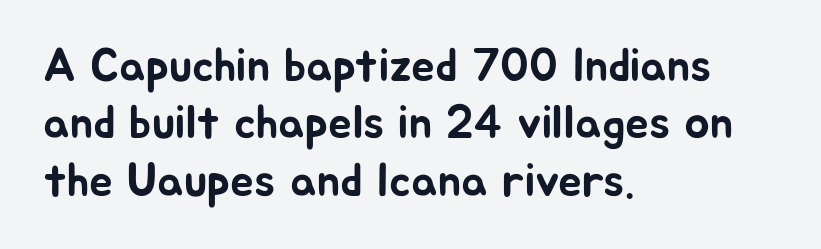
Looks like regular typesetting: each glyph gets only the width it needs. Inter-character spacing is left at the font's built-in metrics. What kind of face is this? One without serifs — a sans. This is the regular roman posture of the typeface.
